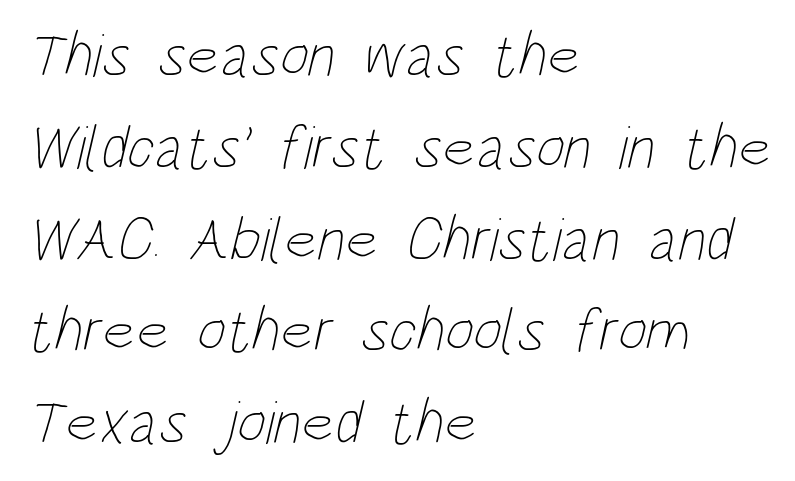
Q: Is the text bold? A: No.
Q: Is the text underlined? A: No.
Q: How is the paragraph aligned? A: Left-aligned.
Q: Is the spacing between letters normal or unusually wide? A: Normal.
Q: Is the spacing between lines tight, normal or loose? A: Normal.
Q: Width (condensed, normal, or wide)? A: Condensed.
Q: Stroke contrast? A: Low.
Q: x-height? A: Large.
Q: Monospaced? A: No.
